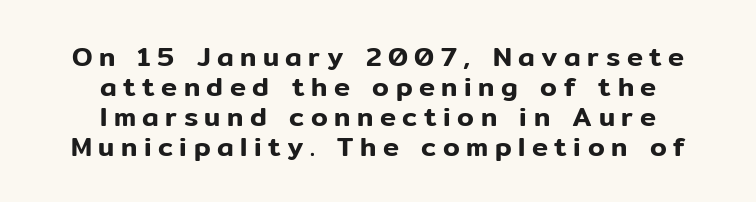
Characters follow at a spacing far wider than the type designer built in. If you measured baseline to baseline, you'd find a short distance. Beneath every word, the page is bare. The rendering positions every line midway between the sides. Characters remain perfectly vertical along every line.
